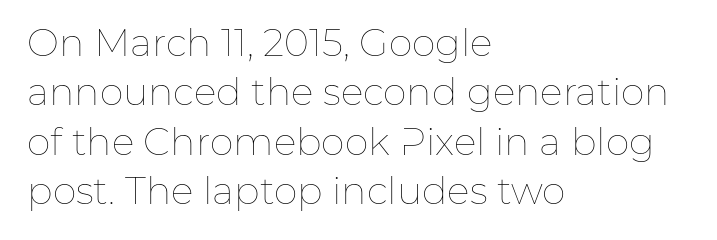
The image shows 38 px thin type, upright; set left-aligned, normal line spacing (1.3x), normal letter spacing, not underlined; low stroke contrast and a medium x-height.
